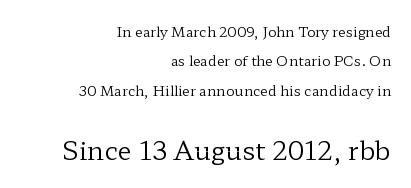
The designer dialed line spacing up above the default. The emphasis by scale lands on block number two, below. Compared with a typical body face, this is equally light or lighter still. The typesetter chose a ragged-left arrangement here. Anything drawn beneath the words? Only blank space.
